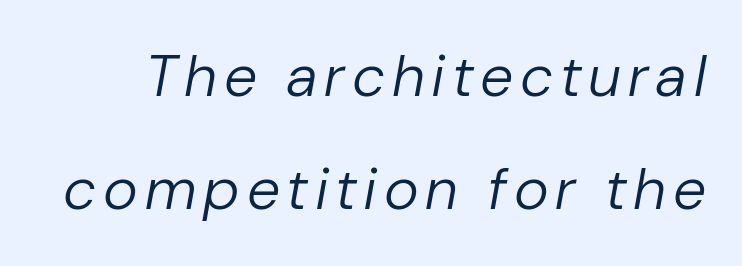
The image shows 59 px regular-weight type, italic (leaning right); set loose line spacing (1.92x), not underlined; low stroke contrast and a medium x-height.
